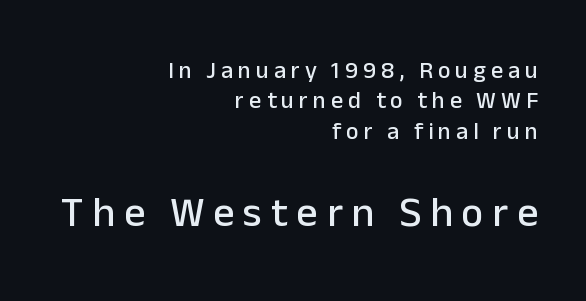
The image shows 42 px sans-serif type, upright; set right-aligned, normal line spacing (1.27x), unusually wide letter spacing (+0.21 em), not underlined; the second (bottom) block is 1.75x larger; low stroke contrast and a medium x-height.
